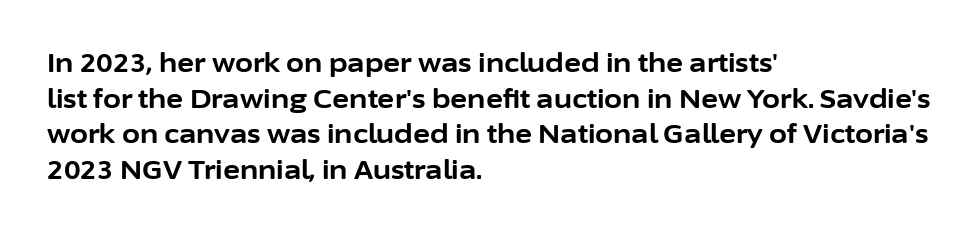
{"italic": "no", "bold": "yes", "underline": "no", "align": "left", "line_spacing": "normal", "line_spacing_ratio": 1.37, "letter_spacing": "normal", "letter_spacing_em": 0.0, "glyph_px": 26}
